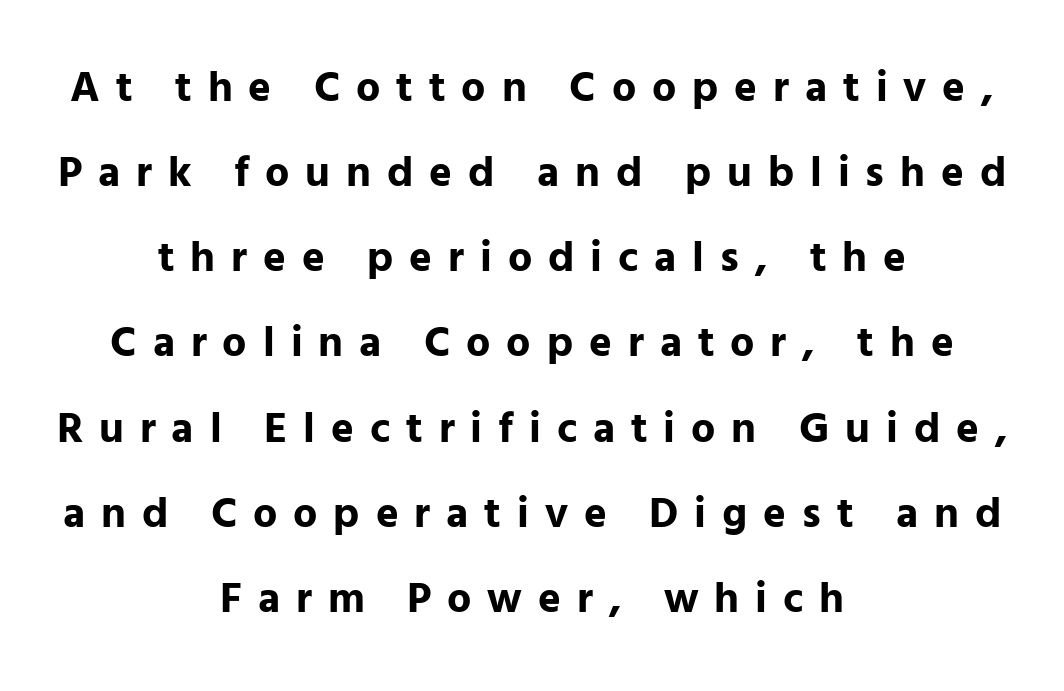
Q: Is the text bold? A: Yes.
Q: Is the text italic (slanted)? A: No, it is upright.
Q: Is the typeface a serif or a sans-serif typeface? A: Sans-serif.
Q: Is the text underlined? A: No.
Q: How is the paragraph aligned? A: Centered.
Q: Is the spacing between letters normal or unusually wide? A: Unusually wide.
Q: Is the spacing between lines tight, normal or loose? A: Loose.
Q: Width (condensed, normal, or wide)? A: Normal.
Q: Stroke contrast? A: Low.
Q: x-height? A: Medium.
Q: Monospaced? A: No.
